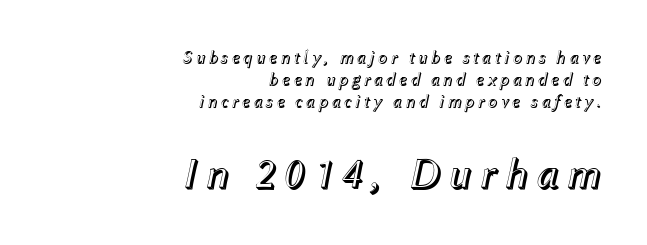
The image shows 44 px text type, italic (leaning right); set right-aligned, line spacing 1.22x, not underlined; the second (bottom) block is 2.44x larger; a medium x-height.
